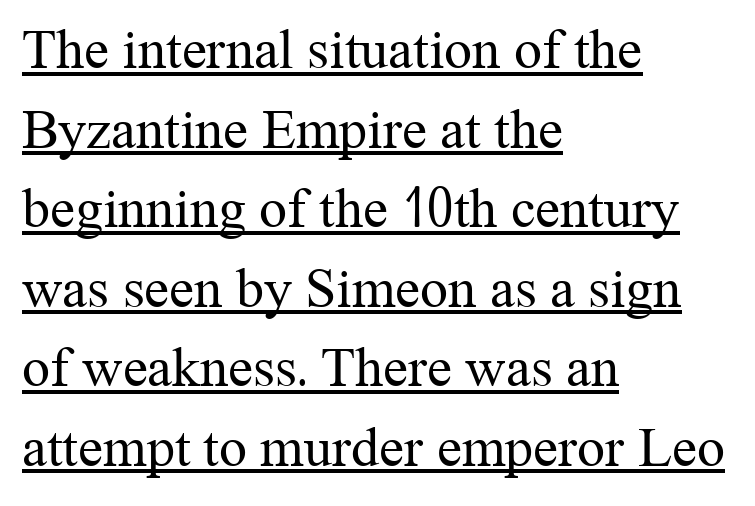
Q: Is the text bold? A: No.
Q: Is the text italic (slanted)? A: No, it is upright.
Q: Is the typeface a serif or a sans-serif typeface? A: Serif.
Q: Is the text underlined? A: Yes.
Q: How is the paragraph aligned? A: Left-aligned.
Q: Is the spacing between letters normal or unusually wide? A: Normal.
Q: Is the spacing between lines tight, normal or loose? A: Normal.
Q: Width (condensed, normal, or wide)? A: Normal.
Q: Stroke contrast? A: Medium.
Q: x-height? A: Medium.
Q: Monospaced? A: No.
